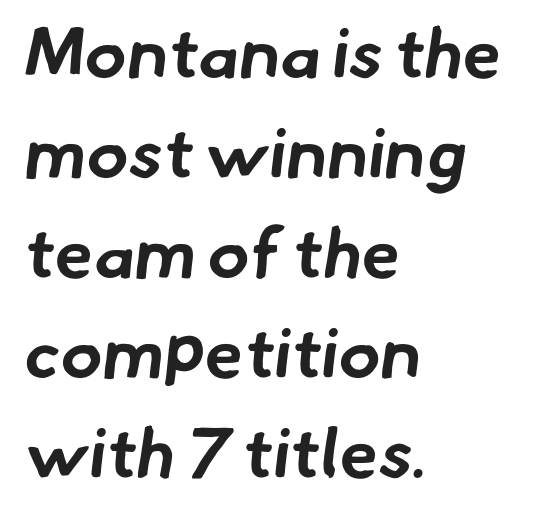
{"serif": "no", "bold": "yes", "weight": "bold", "width": "normal", "stroke_contrast": "low", "x_height": "small", "monospaced": "no", "underline": "no", "align": "left", "line_spacing": "normal", "line_spacing_ratio": 1.43, "letter_spacing": "normal", "letter_spacing_em": 0.0, "glyph_px": 70}
